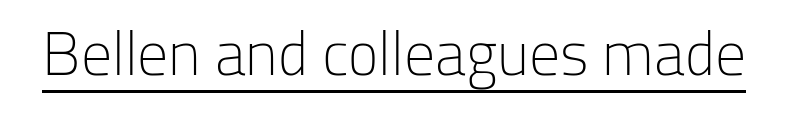
The image shows 62 px light sans-serif type, upright; set normal letter spacing, underlined; low stroke contrast and a medium x-height.
